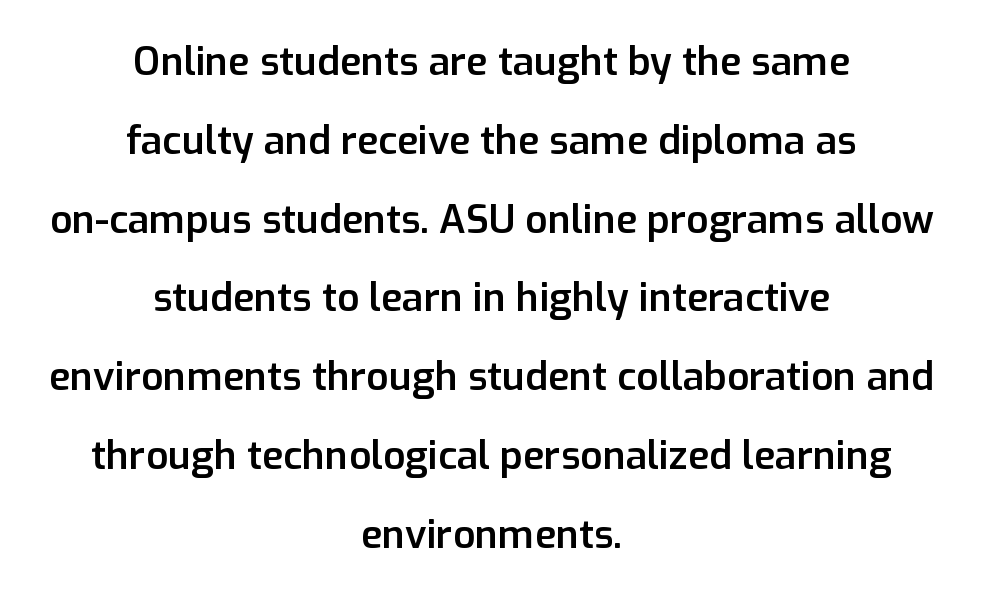
{"serif": "no", "italic": "no", "bold": "semi", "weight": "semibold", "width": "normal", "stroke_contrast": "low", "x_height": "medium", "monospaced": "no", "underline": "no", "align": "center", "line_spacing": "loose", "line_spacing_ratio": 2.02, "letter_spacing": "normal", "letter_spacing_em": 0.0, "glyph_px": 39}
